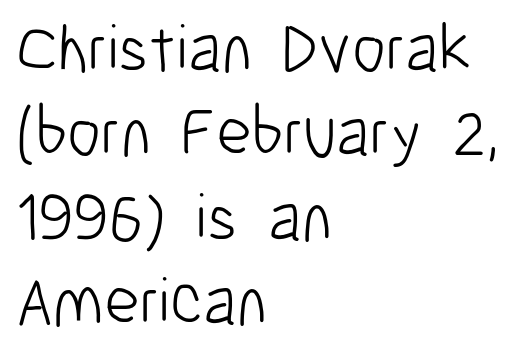
The image shows 68 px light, condensed sans-serif type, upright; set left-aligned, line spacing 1.24x, normal letter spacing, not underlined; low stroke contrast and a medium x-height.
